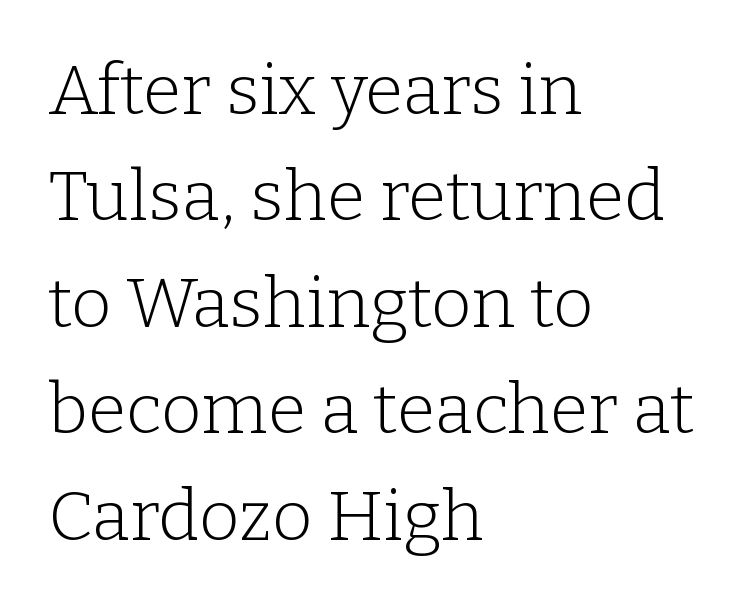
The image shows 70 px light serif type, upright; set left-aligned, normal line spacing (1.52x), normal letter spacing, not underlined; low stroke contrast and a medium x-height.
